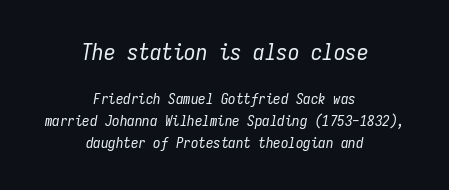
Q: Is the text bold? A: No.
Q: Is the text italic (slanted)? A: Yes, it leans right by about 9 degrees.
Q: Is the text underlined? A: No.
Q: How is the paragraph aligned? A: Centered.
Q: Is the spacing between letters normal or unusually wide? A: Normal.
Q: Is the spacing between lines tight, normal or loose? A: Normal.
Q: Which block of text is set in a larger size, the first (top) or the second (bottom)? A: The first (top) one.
